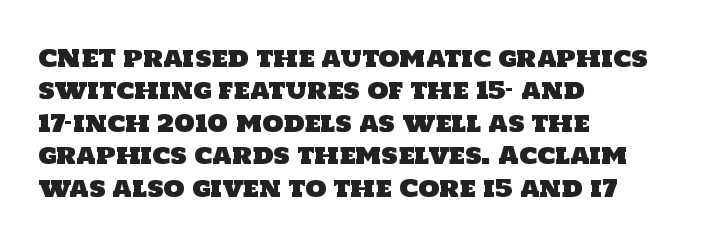
{"underline": "no", "align": "left", "line_spacing": "normal", "line_spacing_ratio": 1.35, "letter_spacing": "normal", "letter_spacing_em": 0.0, "glyph_px": 24}
